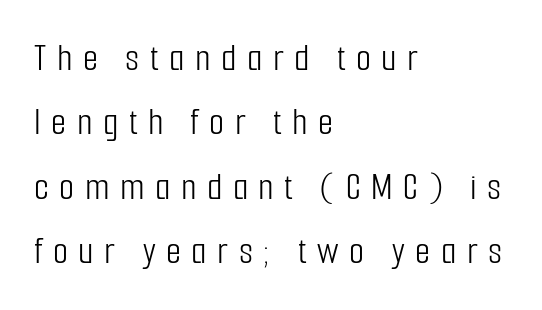
The image shows 39 px light, condensed sans-serif type, upright; set left-aligned, normal line spacing (1.65x), unusually wide letter spacing (+0.27 em), not underlined; low stroke contrast and a medium x-height.
